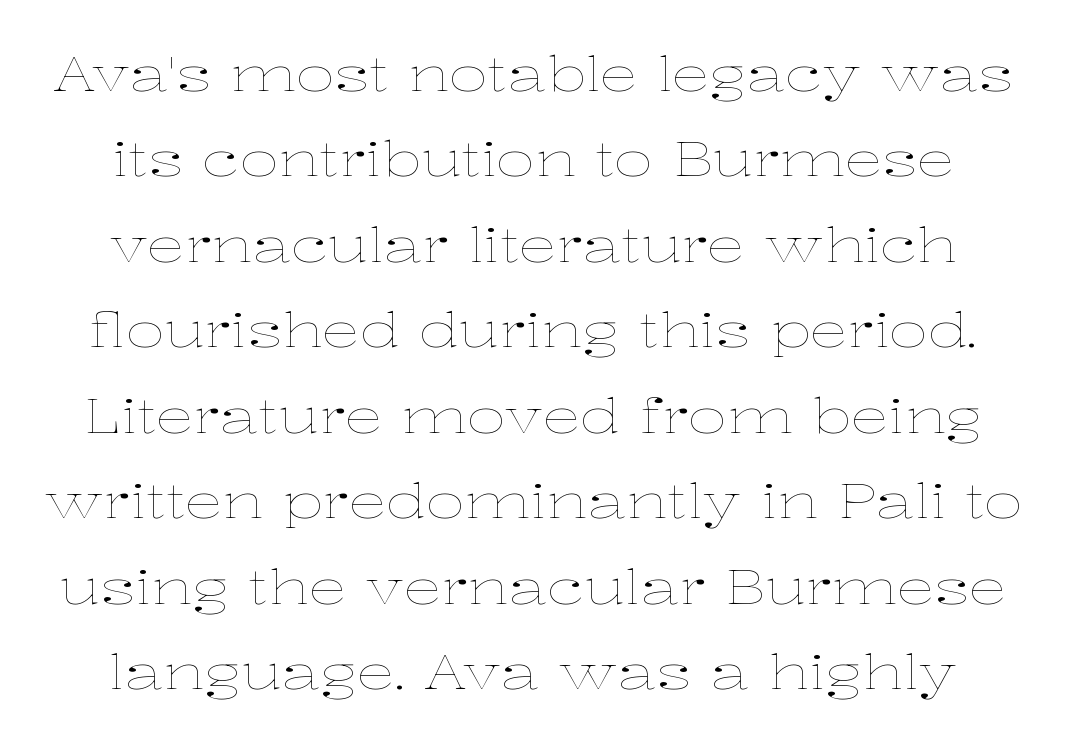
The image shows 48 px thin, wide type, upright; set line spacing 1.78x, normal letter spacing, not underlined; low stroke contrast and a medium x-height.
